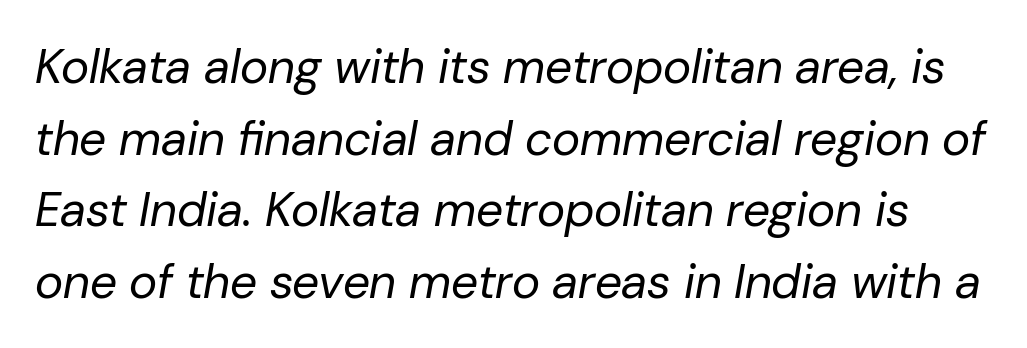
Q: Is the text bold? A: No.
Q: Is the text italic (slanted)? A: Yes, it leans right by about 10 degrees.
Q: Is the text underlined? A: No.
Q: Is the spacing between letters normal or unusually wide? A: Normal.
Q: Is the spacing between lines tight, normal or loose? A: Normal.
Q: Width (condensed, normal, or wide)? A: Normal.
Q: Stroke contrast? A: Low.
Q: x-height? A: Medium.
Q: Monospaced? A: No.
